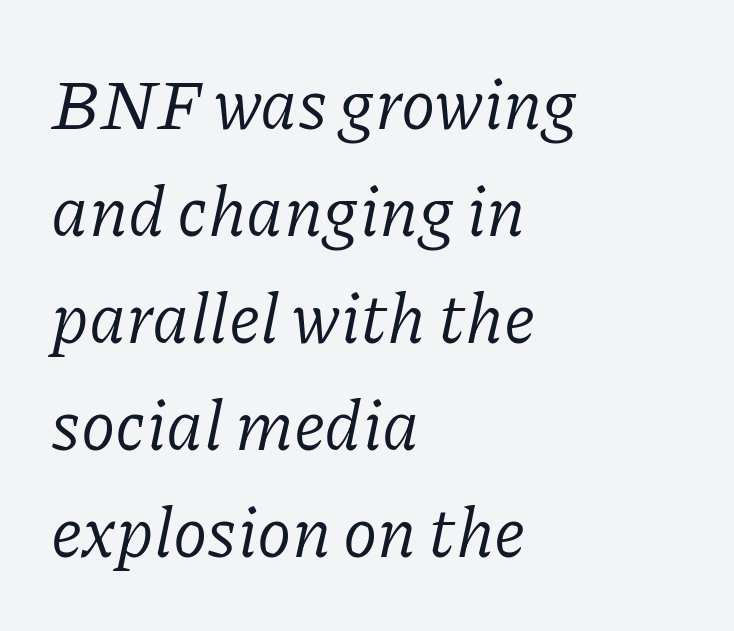
The setting favours the left margin, as ordinary paragraphs usually do. What kind of face is this? One with serifs. Compared with typical body copy, the letter spacing here is the same. A light-to-regular cut is what we see here.
